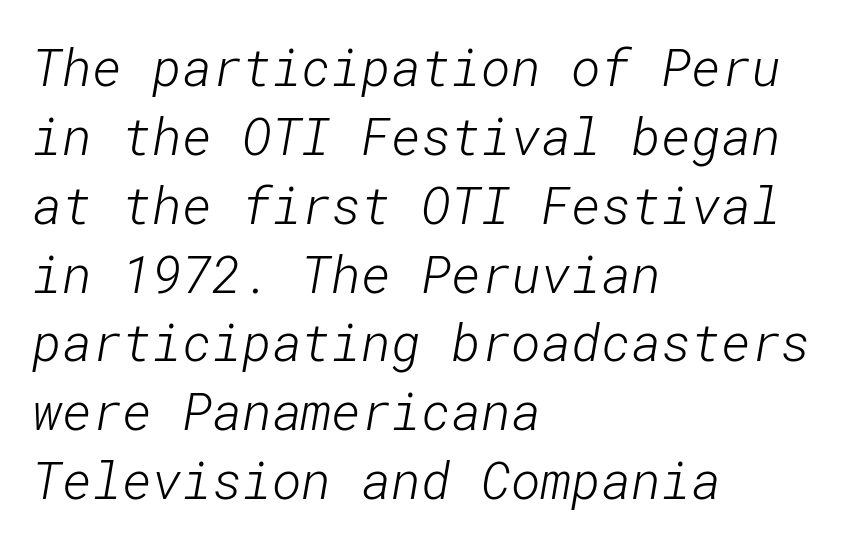
{"serif": "no", "bold": "no", "weight": "light", "width": "normal", "stroke_contrast": "low", "x_height": "medium", "underline": "no", "align": "left", "line_spacing": "normal", "line_spacing_ratio": 1.35, "letter_spacing": "normal", "letter_spacing_em": 0.0, "glyph_px": 51}
